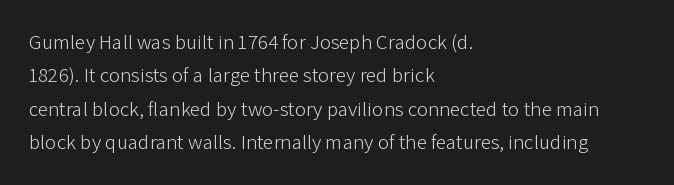
The image shows 21 px text type, upright; set left-aligned, normal line spacing (1.59x), normal letter spacing, not underlined.
